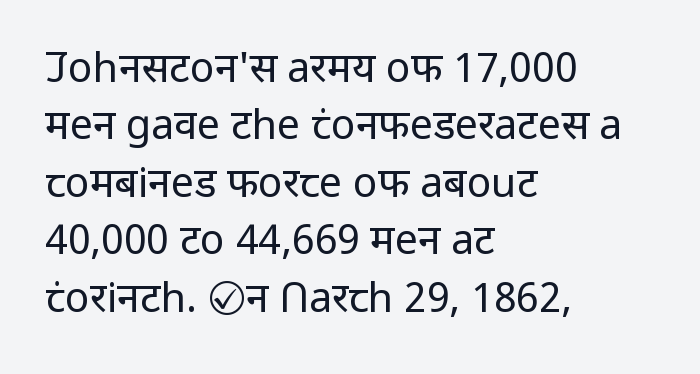
Q: Is the text bold? A: No.
Q: Is the text italic (slanted)? A: No, it is upright.
Q: Is the typeface a serif or a sans-serif typeface? A: Sans-serif.
Q: Is the text underlined? A: No.
Q: How is the paragraph aligned? A: Left-aligned.
Q: Is the spacing between letters normal or unusually wide? A: Normal.
Q: Is the spacing between lines tight, normal or loose? A: Normal.
Q: Width (condensed, normal, or wide)? A: Normal.
Q: Stroke contrast? A: Low.
Q: x-height? A: Medium.
Q: Monospaced? A: No.
